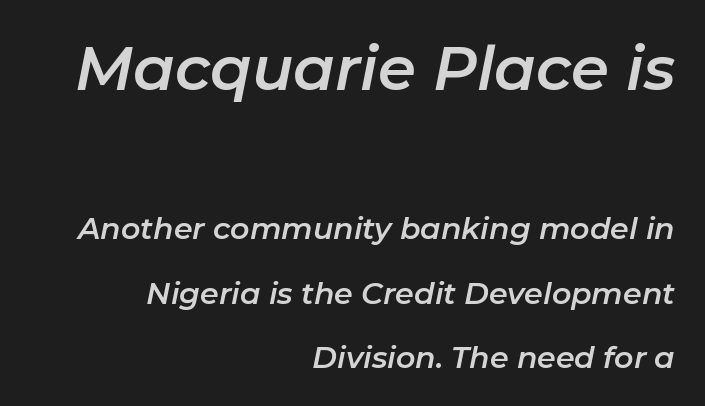
The image shows 61 px text type, italic (leaning right); set right-aligned, loose line spacing (2.14x), normal letter spacing, not underlined; the first (top) block is 2.03x larger; low stroke contrast and a medium x-height.
